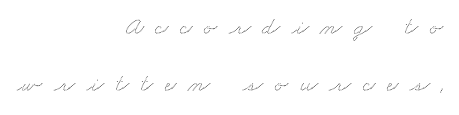
Q: Is the text underlined? A: No.
Q: How is the paragraph aligned? A: Right-aligned.
Q: Is the spacing between letters normal or unusually wide? A: Unusually wide.
Q: Is the spacing between lines tight, normal or loose? A: Loose.
